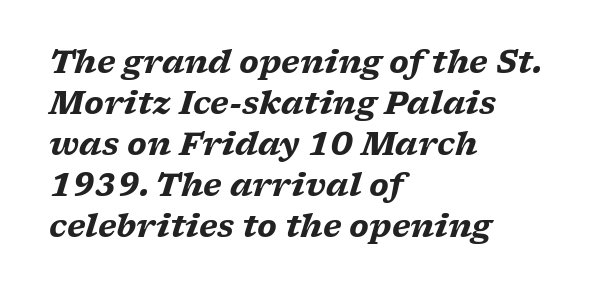
{"serif": "yes", "italic": "yes", "lean": "right", "slant_degrees": 17, "bold": "yes", "weight": "heavy", "width": "wide", "stroke_contrast": "low", "x_height": "medium", "monospaced": "no", "underline": "no", "align": "left", "line_spacing": "normal", "line_spacing_ratio": 1.32, "letter_spacing": "normal", "letter_spacing_em": 0.0, "glyph_px": 31}
